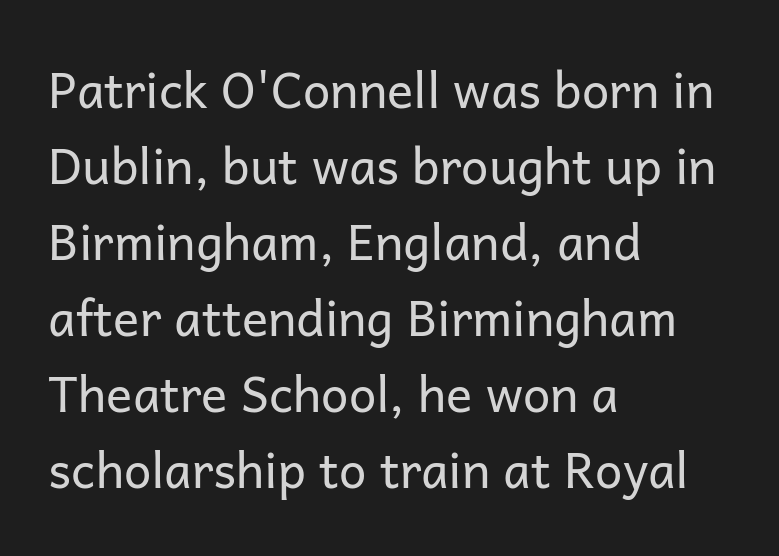
{"serif": "no", "italic": "no", "bold": "no", "weight": "regular", "width": "normal", "stroke_contrast": "low", "x_height": "medium", "monospaced": "no", "underline": "no", "align": "left", "line_spacing": "normal", "line_spacing_ratio": 1.55, "letter_spacing": "normal", "letter_spacing_em": 0.0, "glyph_px": 49}
